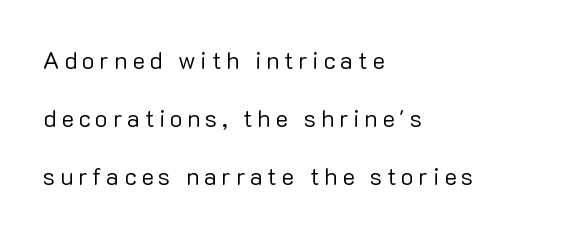
The image shows 24 px text type, upright; set left-aligned, loose line spacing (2.42x), unusually wide letter spacing (+0.2 em), not underlined.
